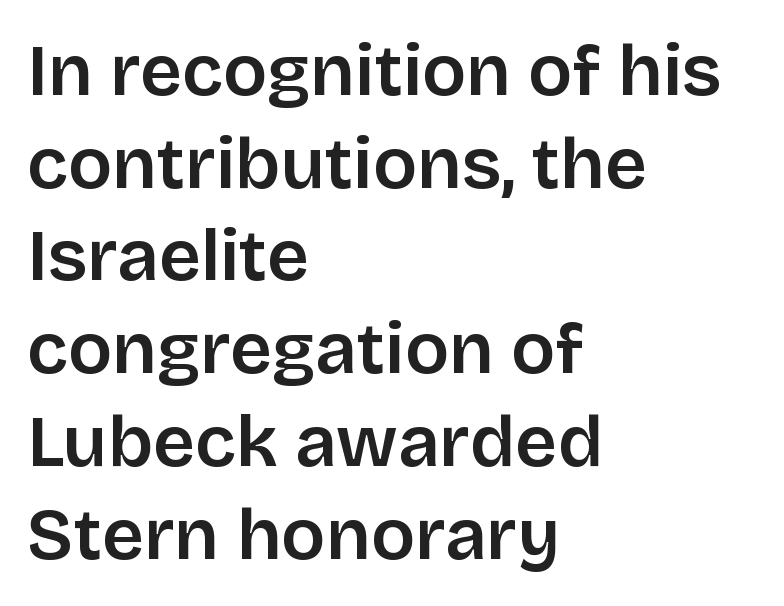
Q: Is the text italic (slanted)? A: No, it is upright.
Q: Is the typeface a serif or a sans-serif typeface? A: Sans-serif.
Q: Is the text underlined? A: No.
Q: How is the paragraph aligned? A: Left-aligned.
Q: Is the spacing between letters normal or unusually wide? A: Normal.
Q: Is the spacing between lines tight, normal or loose? A: Normal.
Q: Width (condensed, normal, or wide)? A: Normal.
Q: Stroke contrast? A: Low.
Q: x-height? A: Large.
Q: Monospaced? A: No.
